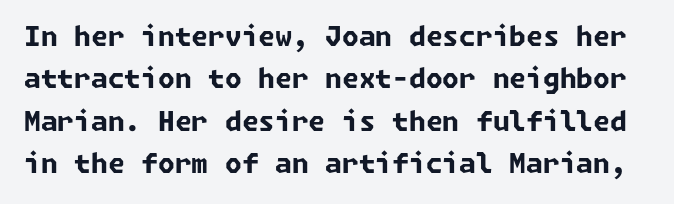
{"bold": "yes", "underline": "no", "line_spacing": "normal", "line_spacing_ratio": 1.57, "letter_spacing": "normal", "letter_spacing_em": 0.0, "glyph_px": 27}
